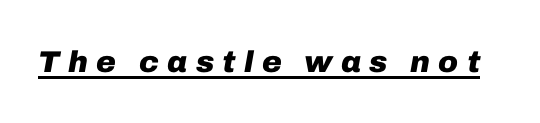
{"italic": "yes", "lean": "right", "slant_degrees": 10, "bold": "yes", "weight": "heavy", "width": "normal", "stroke_contrast": "low", "x_height": "medium", "monospaced": "no", "underline": "yes", "letter_spacing": "wide", "letter_spacing_em": 0.28, "glyph_px": 30}
